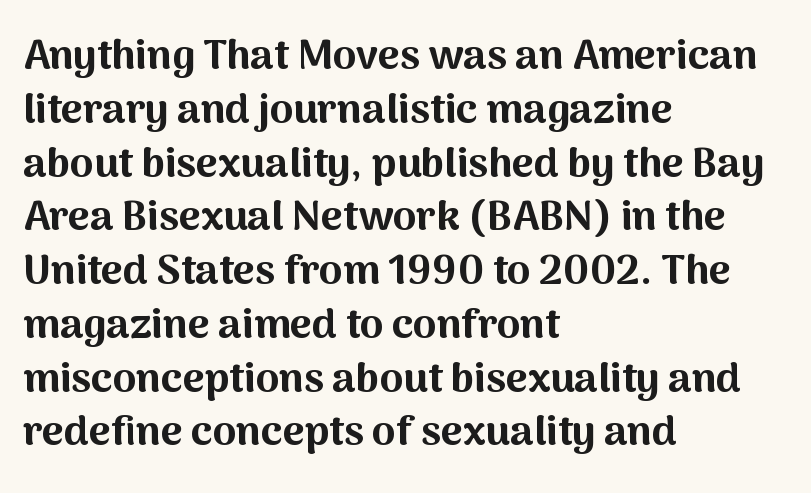
Q: Is the text bold? A: Yes.
Q: Is the text italic (slanted)? A: No, it is upright.
Q: Is the typeface a serif or a sans-serif typeface? A: Sans-serif.
Q: Is the text underlined? A: No.
Q: How is the paragraph aligned? A: Left-aligned.
Q: Is the spacing between letters normal or unusually wide? A: Normal.
Q: Is the spacing between lines tight, normal or loose? A: Normal.
Q: Width (condensed, normal, or wide)? A: Normal.
Q: Stroke contrast? A: Medium.
Q: x-height? A: Medium.
Q: Monospaced? A: No.
